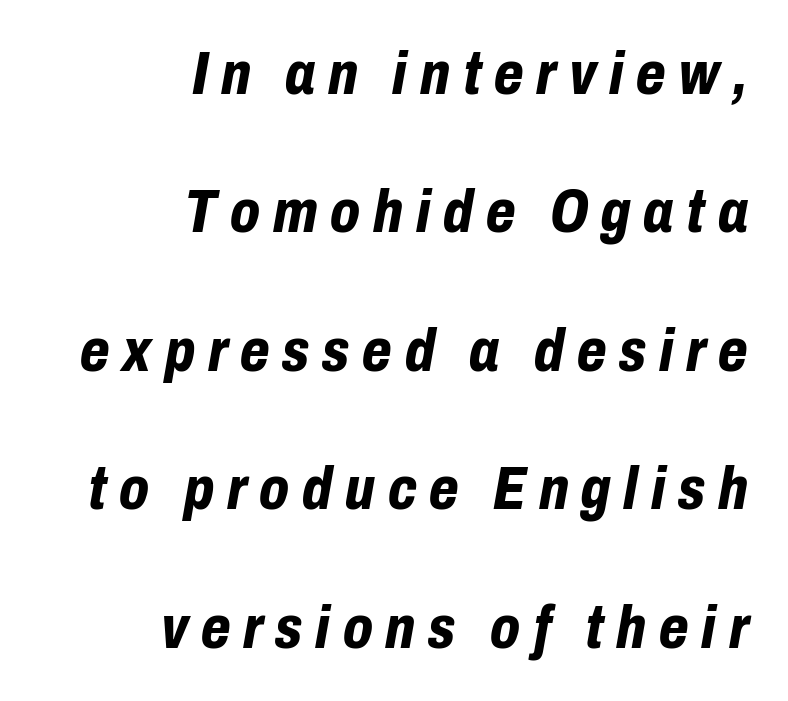
{"italic": "yes", "lean": "right", "slant_degrees": 10, "bold": "yes", "weight": "bold", "width": "condensed", "stroke_contrast": "low", "x_height": "medium", "monospaced": "no", "underline": "no", "align": "right", "line_spacing": "loose", "line_spacing_ratio": 2.27, "letter_spacing": "wide", "letter_spacing_em": 0.21, "glyph_px": 61}
